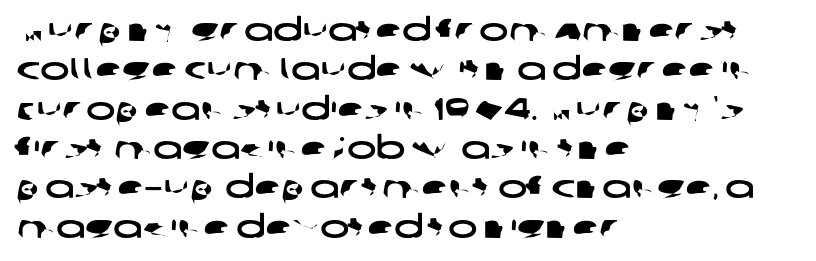
The image shows 31 px wide sans-serif type; set left-aligned, normal line spacing (1.27x), normal letter spacing, not underlined; low stroke contrast and a large x-height.
